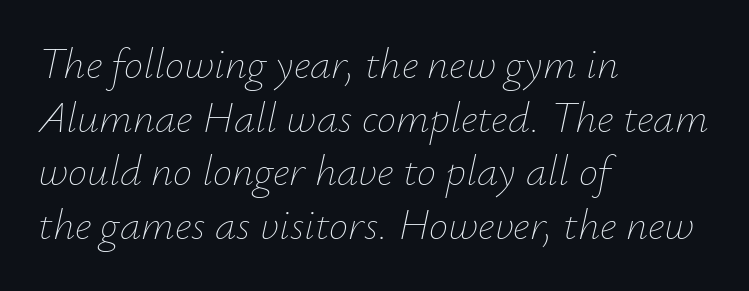
The image shows 43 px thin type, italic (leaning right); set left-aligned, normal line spacing (1.25x), normal letter spacing, not underlined; low stroke contrast and a small x-height.
